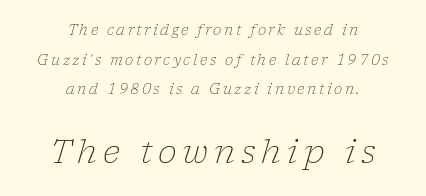
The image shows 32 px light serif type, italic (leaning right); set centered, loose line spacing (2.11x), not underlined; the second (bottom) block is 2.29x larger; low stroke contrast and a medium x-height.
